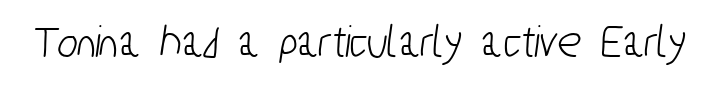
The characters display no serif detailing; their extremities are plain. Unmarked baselines from the first word to the last. The letters advance in unequal steps, a hallmark of proportional type. This sample uses plain, unmodified letter spacing.
